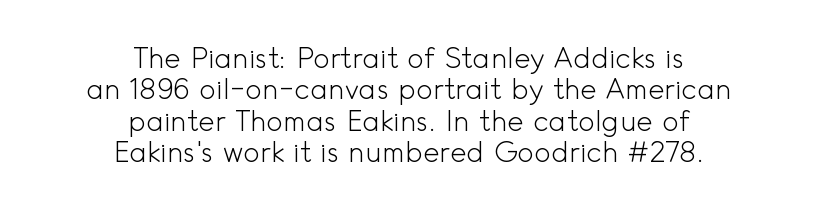
The image shows 28 px light sans-serif type, upright; set centered, tight line spacing (1.12x), normal letter spacing, not underlined; a small x-height.
